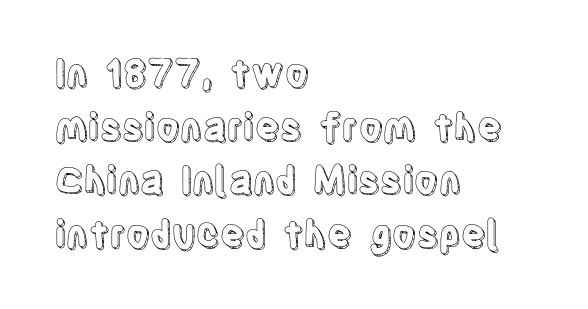
Q: Is the text italic (slanted)? A: No, it is upright.
Q: Is the text underlined? A: No.
Q: How is the paragraph aligned? A: Left-aligned.
Q: Is the spacing between letters normal or unusually wide? A: Normal.
Q: Is the spacing between lines tight, normal or loose? A: Normal.
Q: Width (condensed, normal, or wide)? A: Condensed.
Q: x-height? A: Large.
Q: Monospaced? A: No.
